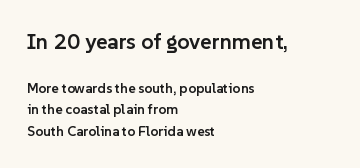
The image shows 22 px text type, upright; set left-aligned, normal line spacing (1.55x), normal letter spacing, not underlined; the first (top) block is 1.57x larger.
